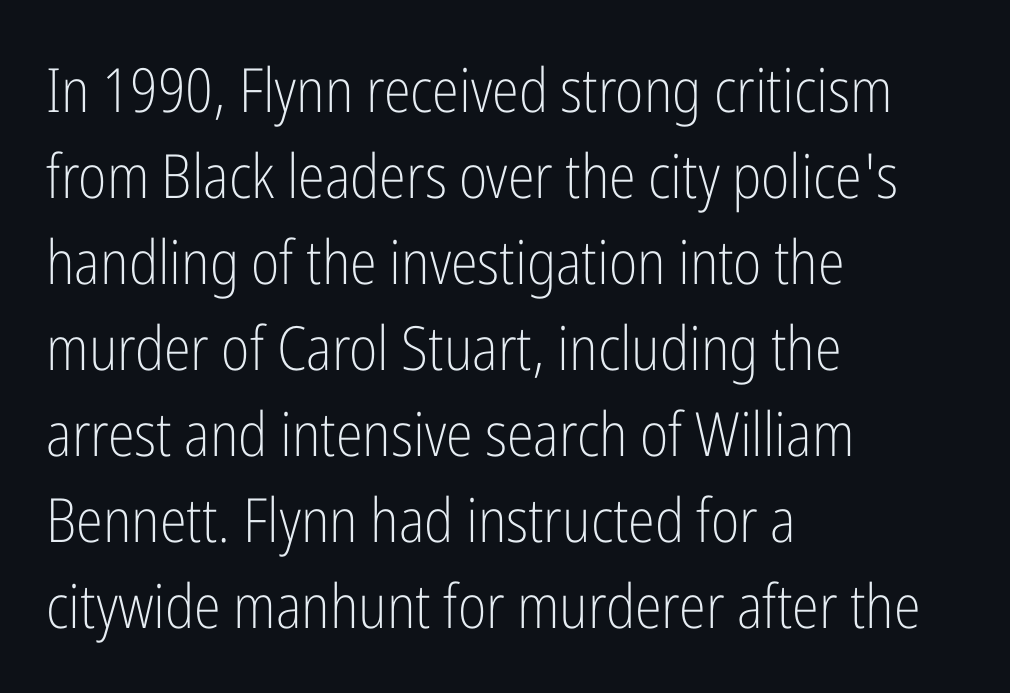
{"serif": "no", "italic": "no", "bold": "no", "weight": "light", "width": "condensed", "stroke_contrast": "low", "x_height": "medium", "monospaced": "no", "underline": "no", "align": "left", "line_spacing": "normal", "line_spacing_ratio": 1.41, "letter_spacing": "normal", "letter_spacing_em": 0.0, "glyph_px": 61}
